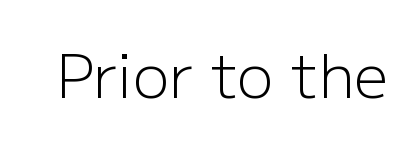
No extra ink here — the face is not bold. There is no visible air inserted between adjacent glyphs. The area under the type is left untouched. No feet cap the strokes, marking this as sans-serif type.
